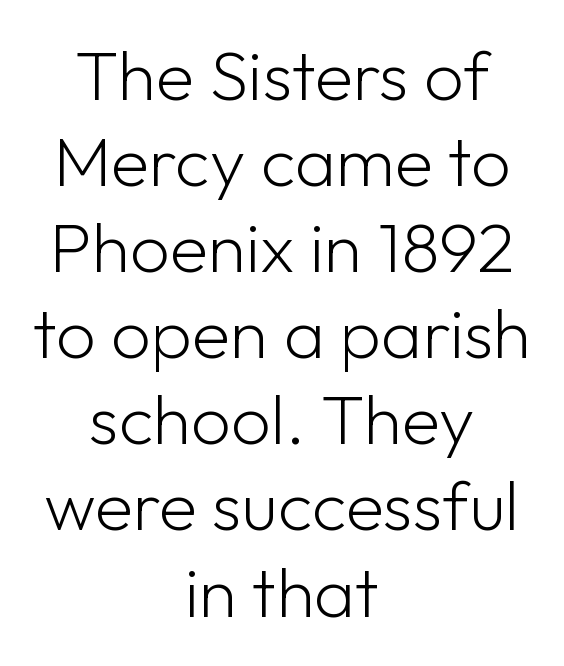
The image shows 70 px light sans-serif type, upright; set centered, line spacing 1.23x, normal letter spacing, not underlined; low stroke contrast and a medium x-height.
